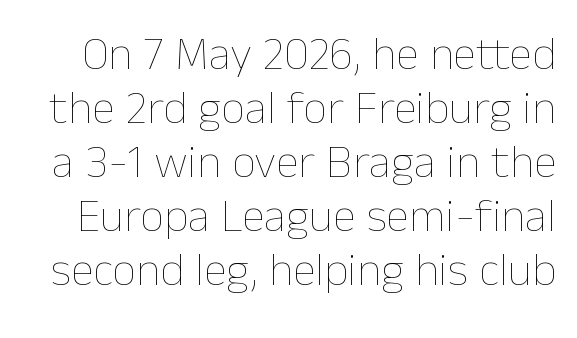
The letters advance in unequal steps, a hallmark of proportional type. Beneath every word, the page is bare. Letters have the restrained weight of plain body copy at most. In terms of letterspacing, this is plain default setting.
